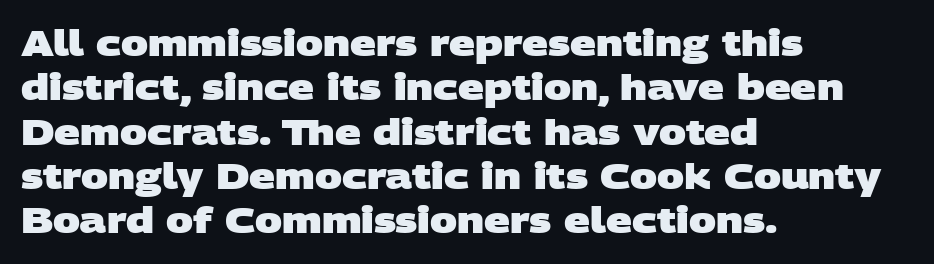
Q: Is the text bold? A: Yes.
Q: Is the typeface a serif or a sans-serif typeface? A: Sans-serif.
Q: Is the text underlined? A: No.
Q: How is the paragraph aligned? A: Left-aligned.
Q: Is the spacing between letters normal or unusually wide? A: Normal.
Q: Width (condensed, normal, or wide)? A: Wide.
Q: Stroke contrast? A: Low.
Q: x-height? A: Large.
Q: Monospaced? A: No.
